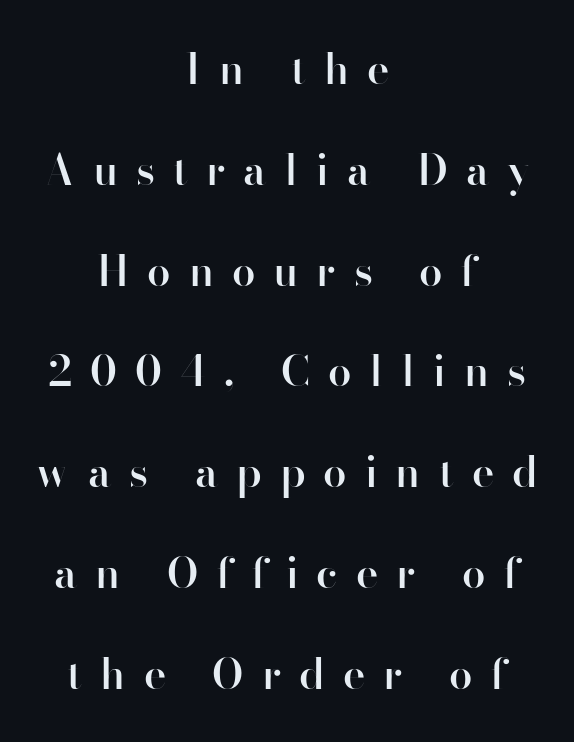
{"serif": "no", "italic": "no", "bold": "semi", "weight": "semibold", "width": "normal", "stroke_contrast": "high", "x_height": "small", "monospaced": "no", "underline": "no", "align": "center", "line_spacing": "loose", "line_spacing_ratio": 2.4, "letter_spacing": "wide", "letter_spacing_em": 0.43, "glyph_px": 42}
